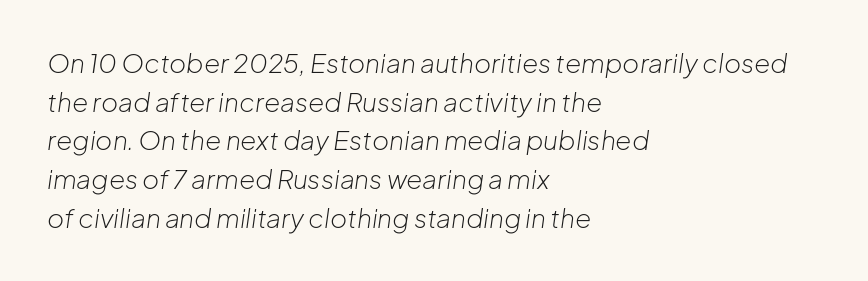
Standard letterfit; no display-style spreading of the glyphs. Regular leading. The passage shown leans; its letterforms are oblique. Weight: regular or lighter. The compositor pushed each line to the left boundary.
